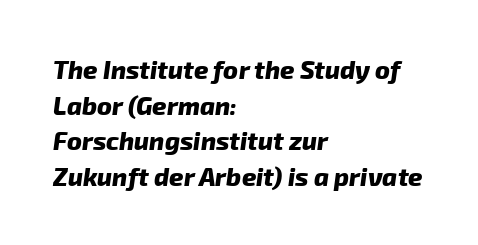
{"bold": "yes", "underline": "no", "align": "left", "line_spacing": "normal", "line_spacing_ratio": 1.43, "letter_spacing": "normal", "letter_spacing_em": 0.0, "glyph_px": 25}
